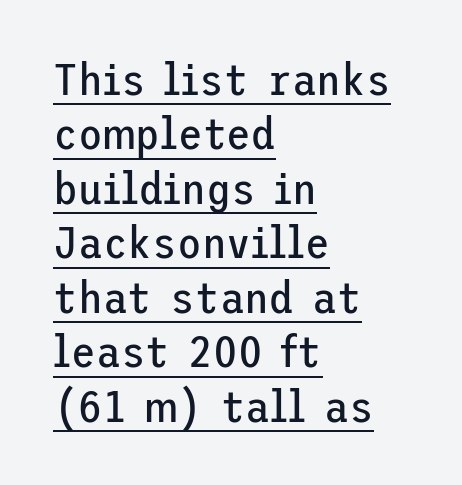
{"serif": "no", "italic": "no", "bold": "no", "weight": "regular", "width": "normal", "stroke_contrast": "low", "x_height": "medium", "underline": "yes", "align": "left", "line_spacing_ratio": 1.21, "letter_spacing": "normal", "letter_spacing_em": 0.0, "glyph_px": 45}
